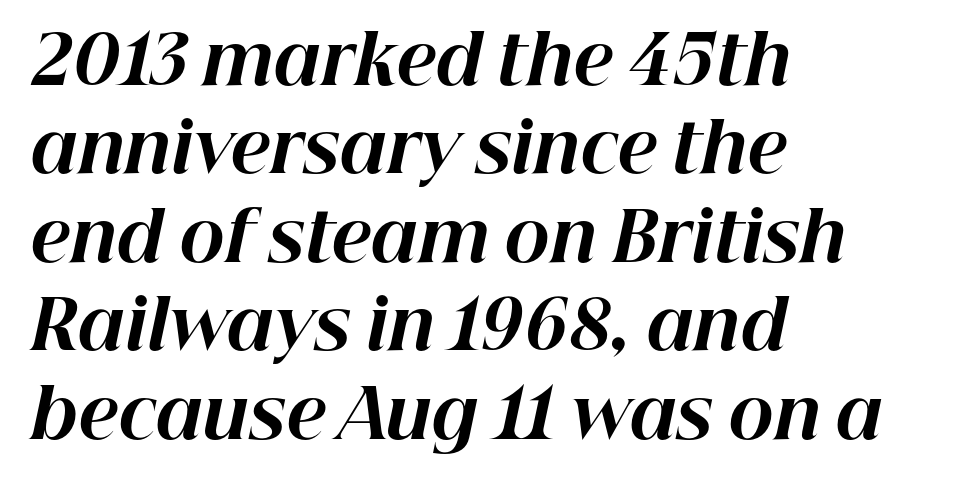
The passage shown is not underscored anywhere. This rendering leaves character spacing at its baseline value. Every row of glyphs begins at an identical x-position on the left. This is oblique type, the kind used for emphasis or titles.
